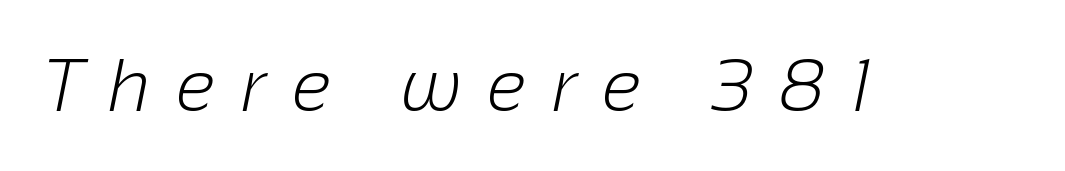
The image shows 74 px light sans-serif type; set unusually wide letter spacing (+0.35 em), not underlined; low stroke contrast and a medium x-height.
